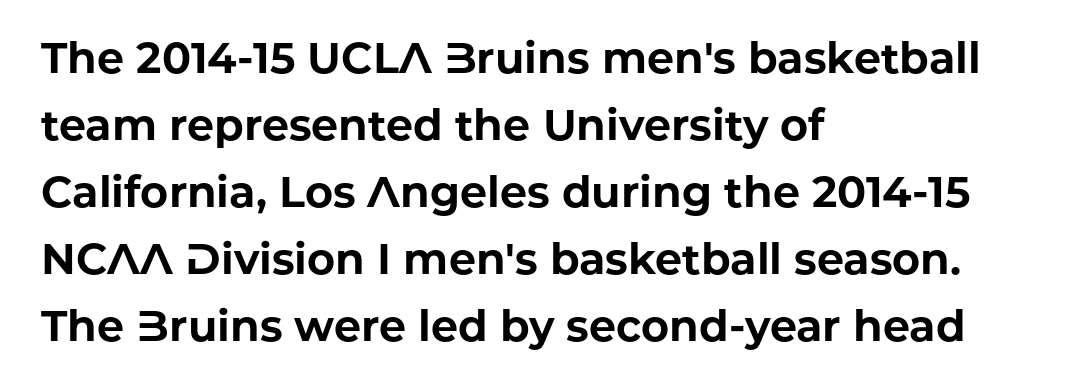
The image shows 43 px bold sans-serif type, upright; set left-aligned, normal line spacing (1.56x), normal letter spacing, not underlined; low stroke contrast and a medium x-height.
